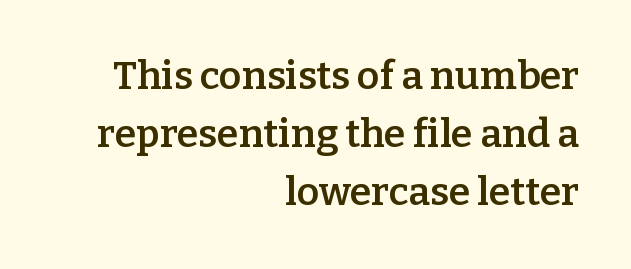
Strokes here are thickened, but only to semibold level. Leading: standard. Is this a sans? No — the strokes have serifs. Right-aligned paragraph, ragged on the left. You could call the tracking neutral — neither tight nor loose.
